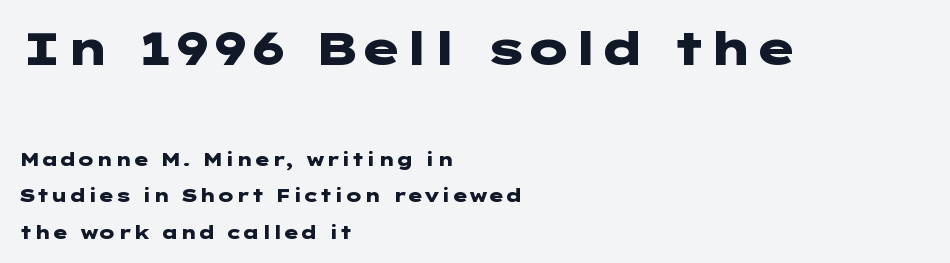
{"serif": "no", "italic": "no", "bold": "yes", "weight": "heavy", "width": "wide", "stroke_contrast": "low", "x_height": "medium", "underline": "no", "align": "left", "line_spacing": "loose", "line_spacing_ratio": 2.01, "letter_spacing": "normal", "letter_spacing_em": 0.0, "larger_block": "first", "size_ratio": 2.56, "glyph_px": 46}
